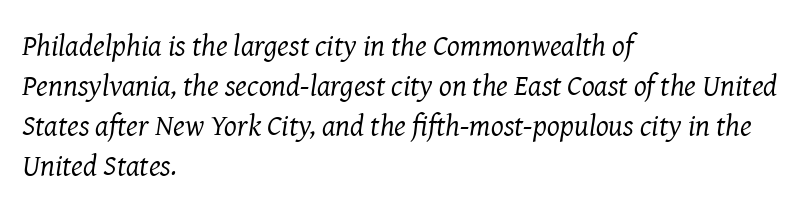
Q: Is the text bold? A: No.
Q: Is the text italic (slanted)? A: Yes, it leans right by about 8 degrees.
Q: Is the typeface a serif or a sans-serif typeface? A: Serif.
Q: Is the text underlined? A: No.
Q: How is the paragraph aligned? A: Left-aligned.
Q: Is the spacing between letters normal or unusually wide? A: Normal.
Q: Is the spacing between lines tight, normal or loose? A: Normal.
Q: Width (condensed, normal, or wide)? A: Normal.
Q: Stroke contrast? A: Medium.
Q: x-height? A: Medium.
Q: Monospaced? A: No.
